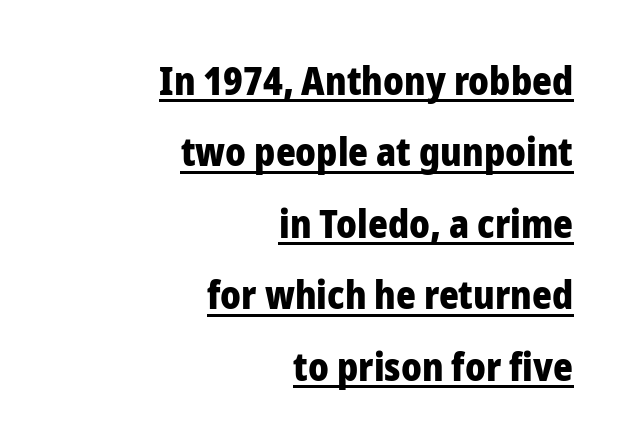
Is this a fixed-width face? No — the glyphs have proportional, varying widths. Set as a true bold cut, around the 700 mark. Ascenders rise straight up at ninety degrees. The gaps between neighbouring characters are ordinary and unremarkable. The string is rendered with underlining switched on.
